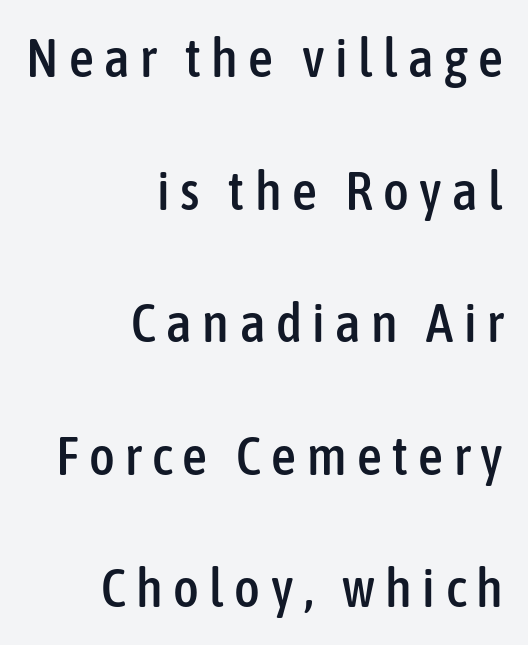
Q: Is the text italic (slanted)? A: No, it is upright.
Q: Is the typeface a serif or a sans-serif typeface? A: Sans-serif.
Q: Is the text underlined? A: No.
Q: How is the paragraph aligned? A: Right-aligned.
Q: Is the spacing between lines tight, normal or loose? A: Loose.
Q: Width (condensed, normal, or wide)? A: Condensed.
Q: Stroke contrast? A: Low.
Q: x-height? A: Medium.
Q: Monospaced? A: No.
